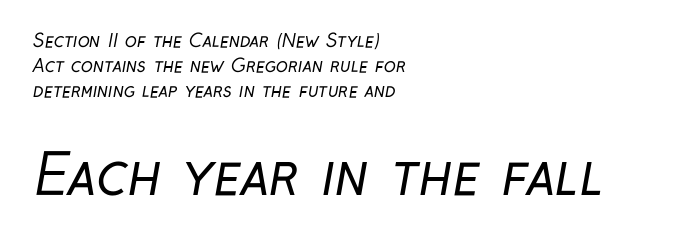
{"serif": "no", "bold": "no", "weight": "regular", "width": "condensed", "stroke_contrast": "low", "x_height": "medium", "monospaced": "no", "underline": "no", "align": "left", "line_spacing": "normal", "line_spacing_ratio": 1.39, "letter_spacing": "normal", "letter_spacing_em": 0.0, "larger_block": "second", "size_ratio": 3.06, "glyph_px": 55}
